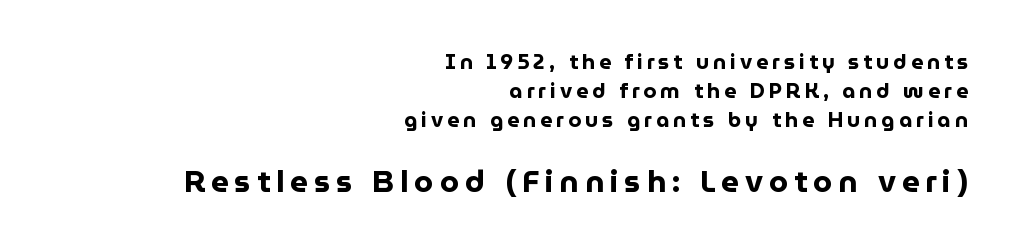
Q: Is the text bold? A: Yes.
Q: Is the text italic (slanted)? A: No, it is upright.
Q: Is the typeface a serif or a sans-serif typeface? A: Sans-serif.
Q: Is the text underlined? A: No.
Q: How is the paragraph aligned? A: Right-aligned.
Q: Is the spacing between lines tight, normal or loose? A: Normal.
Q: Which block of text is set in a larger size, the first (top) or the second (bottom)? A: The second (bottom) one.
Q: Width (condensed, normal, or wide)? A: Normal.
Q: Stroke contrast? A: Low.
Q: x-height? A: Medium.
Q: Monospaced? A: No.
